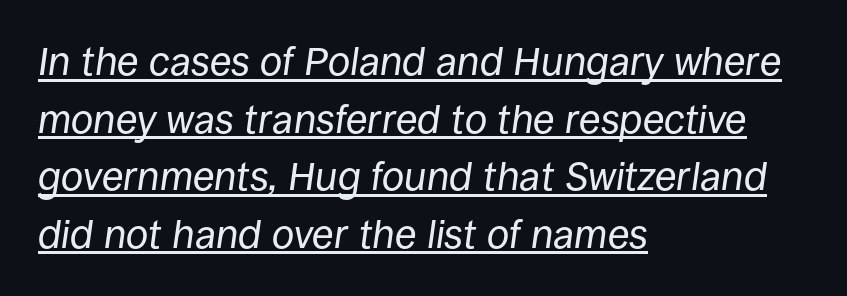
Q: Is the text bold? A: No.
Q: Is the text italic (slanted)? A: Yes, it leans right by about 8 degrees.
Q: Is the text underlined? A: Yes.
Q: How is the paragraph aligned? A: Left-aligned.
Q: Is the spacing between letters normal or unusually wide? A: Normal.
Q: Is the spacing between lines tight, normal or loose? A: Normal.
Q: Width (condensed, normal, or wide)? A: Normal.
Q: Stroke contrast? A: Low.
Q: x-height? A: Large.
Q: Monospaced? A: No.
